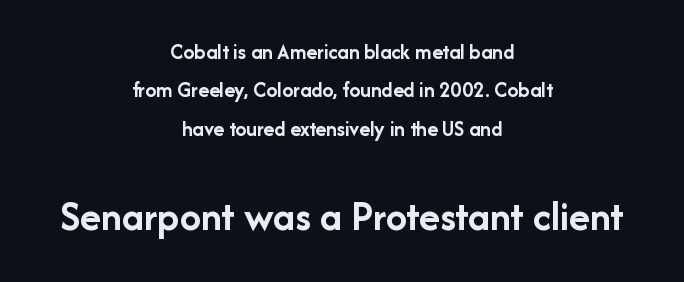
Q: Is the text bold? A: Yes.
Q: Is the text italic (slanted)? A: No, it is upright.
Q: Is the typeface a serif or a sans-serif typeface? A: Sans-serif.
Q: Is the text underlined? A: No.
Q: How is the paragraph aligned? A: Centered.
Q: Is the spacing between letters normal or unusually wide? A: Normal.
Q: Which block of text is set in a larger size, the first (top) or the second (bottom)? A: The second (bottom) one.
Q: Width (condensed, normal, or wide)? A: Normal.
Q: Stroke contrast? A: Low.
Q: x-height? A: Medium.
Q: Monospaced? A: No.
